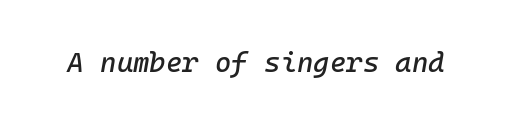
Q: Is the text italic (slanted)? A: Yes, it leans right by about 10 degrees.
Q: Is the text underlined? A: No.
Q: Is the spacing between letters normal or unusually wide? A: Normal.
Q: Width (condensed, normal, or wide)? A: Normal.
Q: Stroke contrast? A: Low.
Q: x-height? A: Medium.
